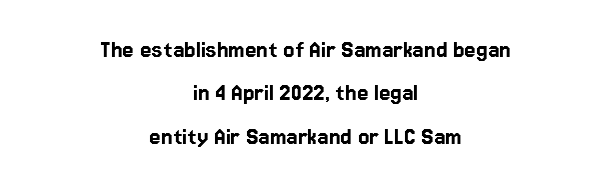
{"italic": "no", "underline": "no", "align": "center", "line_spacing": "normal", "line_spacing_ratio": 1.67, "letter_spacing": "normal", "letter_spacing_em": 0.0, "glyph_px": 26}
